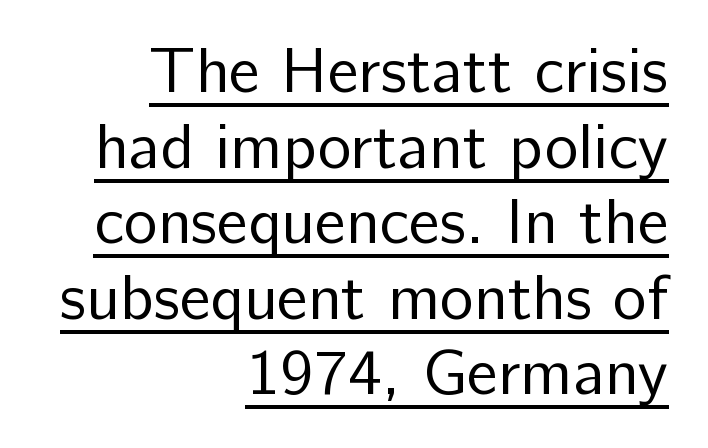
Q: Is the text bold? A: No.
Q: Is the text italic (slanted)? A: No, it is upright.
Q: Is the typeface a serif or a sans-serif typeface? A: Sans-serif.
Q: Is the text underlined? A: Yes.
Q: How is the paragraph aligned? A: Right-aligned.
Q: Is the spacing between letters normal or unusually wide? A: Normal.
Q: Width (condensed, normal, or wide)? A: Normal.
Q: Stroke contrast? A: Low.
Q: x-height? A: Medium.
Q: Monospaced? A: No.
